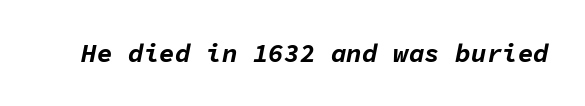
This is oblique type, the kind used for emphasis or titles. The face used here is rendered with its standard letterfit. Caption: bold face, heavy strokes. Only glyphs here, with clear space below each row.
